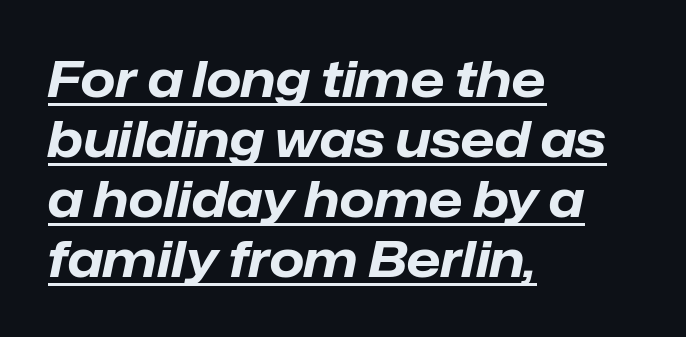
Q: Is the text bold? A: Yes.
Q: Is the text italic (slanted)? A: Yes, it leans right by about 12 degrees.
Q: Is the text underlined? A: Yes.
Q: How is the paragraph aligned? A: Left-aligned.
Q: Is the spacing between letters normal or unusually wide? A: Normal.
Q: Width (condensed, normal, or wide)? A: Normal.
Q: Stroke contrast? A: Low.
Q: x-height? A: Medium.
Q: Monospaced? A: No.
